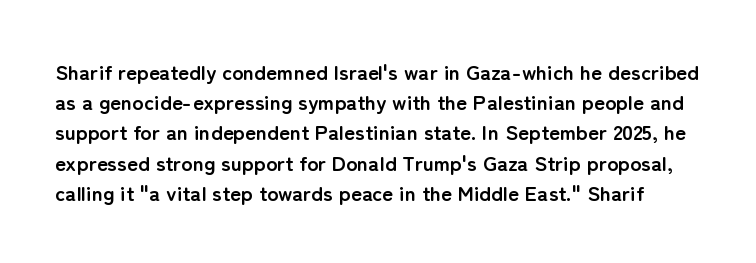
Glyph-to-glyph distance matches everyday printed text. Clear beneath every line of the passage. Compared with typical paragraphs, the rows here are spaced about the same. Is the type bold? Yes — the strokes are clearly thick and heavy. Posture: vertical.
